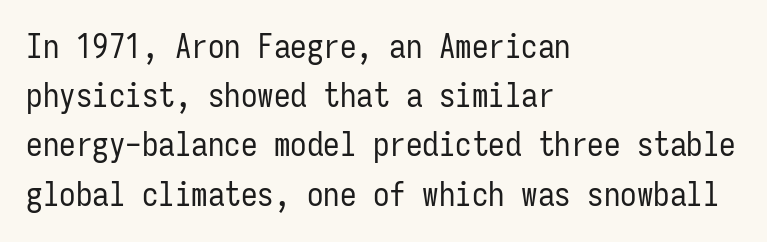
The image shows 33 px regular-weight, condensed sans-serif type, upright, monospaced; set left-aligned, normal line spacing (1.49x), normal letter spacing, not underlined; low stroke contrast and a medium x-height.
